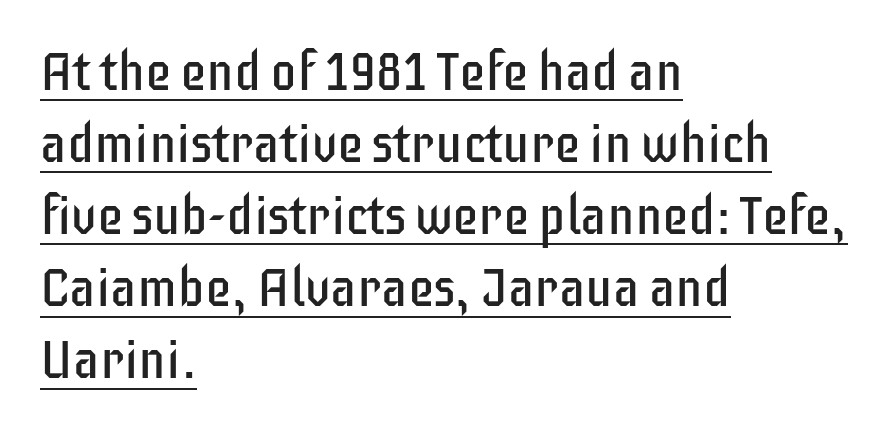
Regular leading. Does the lettering tilt? It doesn't — this is upright. This is underlined copy, the kind a proofreader might mark for attention. The letterforms sit at book weight or below. The passage shown is typeset with a sans-serif family. The lines are quadded left.
